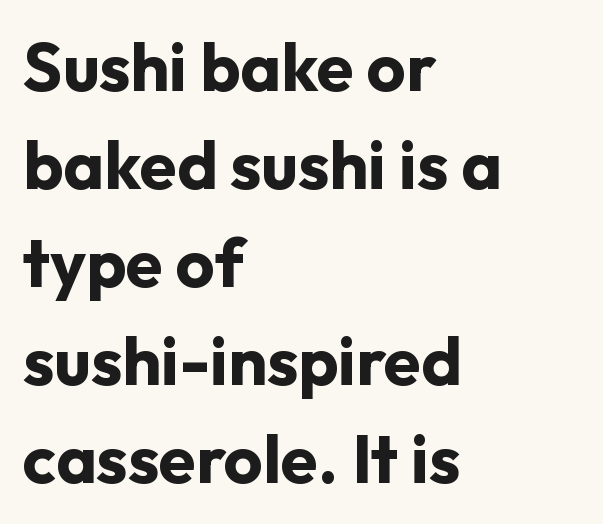
The image shows 68 px bold sans-serif type, upright; set left-aligned, normal line spacing (1.44x), normal letter spacing, not underlined; low stroke contrast and a medium x-height.
